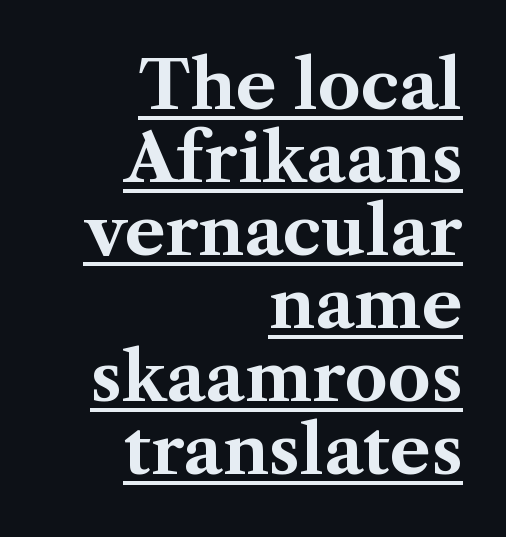
Q: Is the text bold? A: Yes.
Q: Is the text italic (slanted)? A: No, it is upright.
Q: Is the typeface a serif or a sans-serif typeface? A: Serif.
Q: Is the text underlined? A: Yes.
Q: How is the paragraph aligned? A: Right-aligned.
Q: Is the spacing between letters normal or unusually wide? A: Normal.
Q: Is the spacing between lines tight, normal or loose? A: Tight.
Q: Width (condensed, normal, or wide)? A: Normal.
Q: Stroke contrast? A: Medium.
Q: x-height? A: Medium.
Q: Monospaced? A: No.
